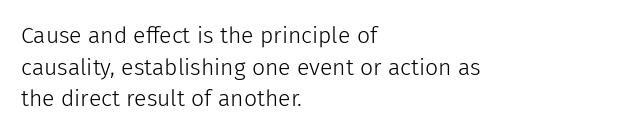
Q: Is the text bold? A: No.
Q: Is the text italic (slanted)? A: No, it is upright.
Q: Is the text underlined? A: No.
Q: How is the paragraph aligned? A: Left-aligned.
Q: Is the spacing between letters normal or unusually wide? A: Normal.
Q: Is the spacing between lines tight, normal or loose? A: Normal.
